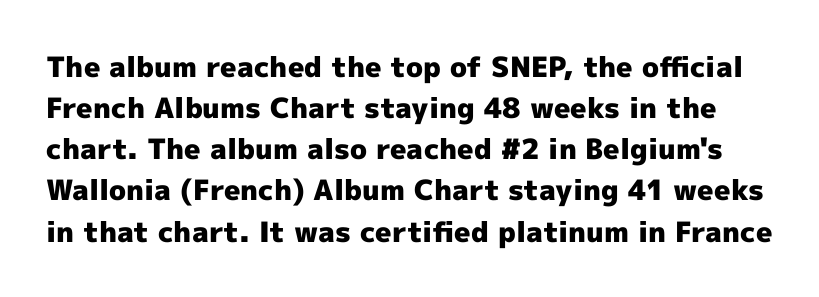
{"serif": "no", "italic": "no", "bold": "yes", "weight": "heavy", "width": "normal", "x_height": "medium", "monospaced": "no", "underline": "no", "line_spacing": "normal", "line_spacing_ratio": 1.47, "letter_spacing": "normal", "letter_spacing_em": 0.0, "glyph_px": 28}
